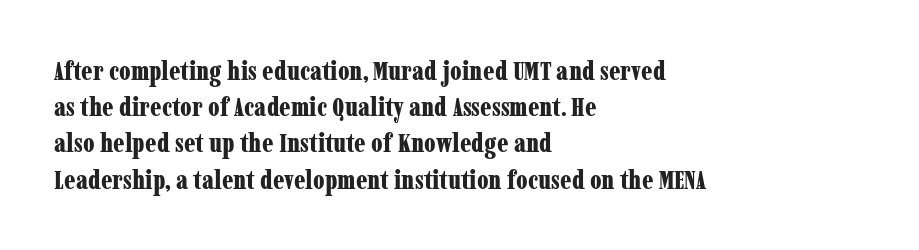
Q: Is the text bold? A: Yes.
Q: Is the text italic (slanted)? A: No, it is upright.
Q: Is the text underlined? A: No.
Q: How is the paragraph aligned? A: Left-aligned.
Q: Is the spacing between letters normal or unusually wide? A: Normal.
Q: Is the spacing between lines tight, normal or loose? A: Normal.
